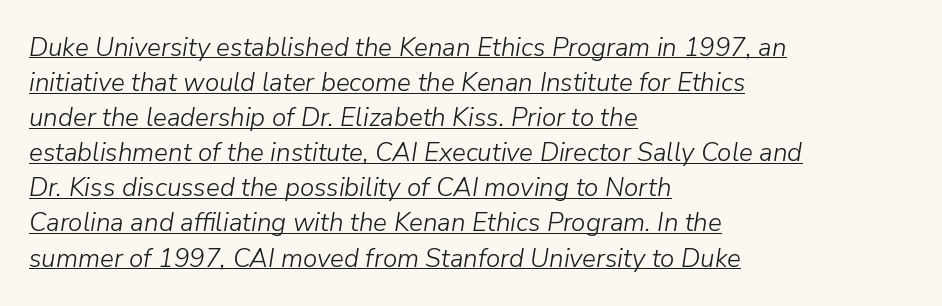
{"italic": "yes", "lean": "right", "slant_degrees": 9, "bold": "no", "underline": "yes", "align": "left", "line_spacing": "normal", "line_spacing_ratio": 1.35, "letter_spacing": "normal", "letter_spacing_em": 0.0, "glyph_px": 26}
